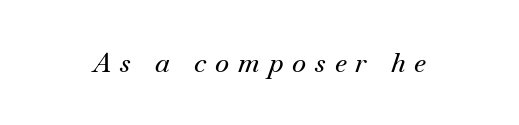
The image shows 27 px text type, italic (leaning right); set unusually wide letter spacing (+0.33 em), not underlined.
